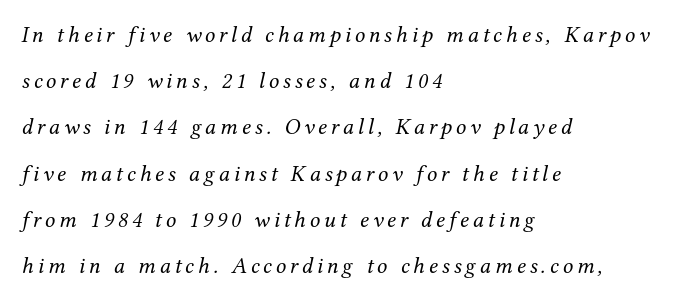
{"italic": "yes", "lean": "right", "slant_degrees": 12, "bold": "no", "underline": "no", "align": "left", "line_spacing": "loose", "line_spacing_ratio": 2.01, "glyph_px": 23}
